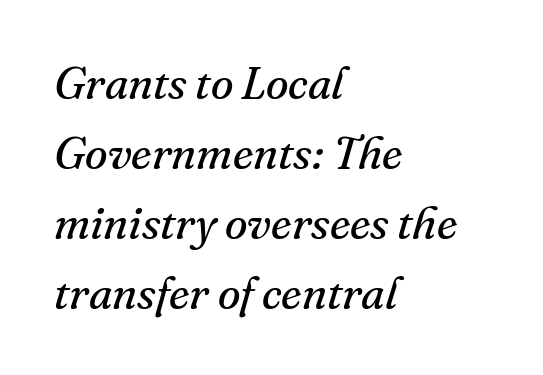
If you measured baseline to baseline, you'd find a middling distance. Note the varied advance widths — an 'i' is clearly narrower than an 'm'. Rendered with sloped, italic letterforms. The strip under each line holds only bare page. Look at the bottom of the vertical strokes: they flare into serifs here.
